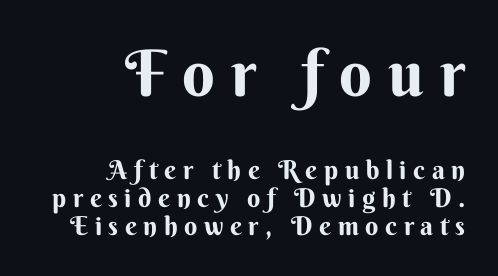
Q: Is the text italic (slanted)? A: No, it is upright.
Q: Is the typeface a serif or a sans-serif typeface? A: Sans-serif.
Q: Is the text underlined? A: No.
Q: How is the paragraph aligned? A: Right-aligned.
Q: Is the spacing between letters normal or unusually wide? A: Unusually wide.
Q: Is the spacing between lines tight, normal or loose? A: Tight.
Q: Which block of text is set in a larger size, the first (top) or the second (bottom)? A: The first (top) one.
Q: Width (condensed, normal, or wide)? A: Normal.
Q: Stroke contrast? A: Medium.
Q: x-height? A: Small.
Q: Monospaced? A: No.
